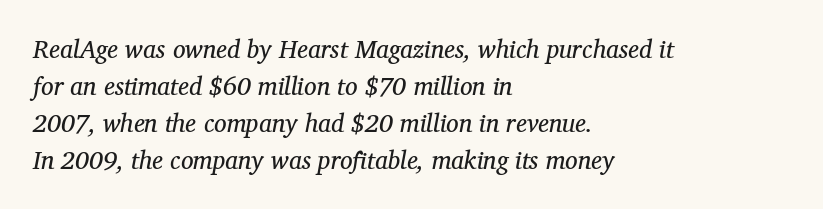
No letter is thick-stroked: the sample isn't bold. Typeset ragged right — the left edge is the straight one. Decoration check: the copy has no underline. Emphasis-style slanted type is in use. The tracking reads as untouched default to a designer's eye. A typesetter would call this leading conventional body-copy spacing.
